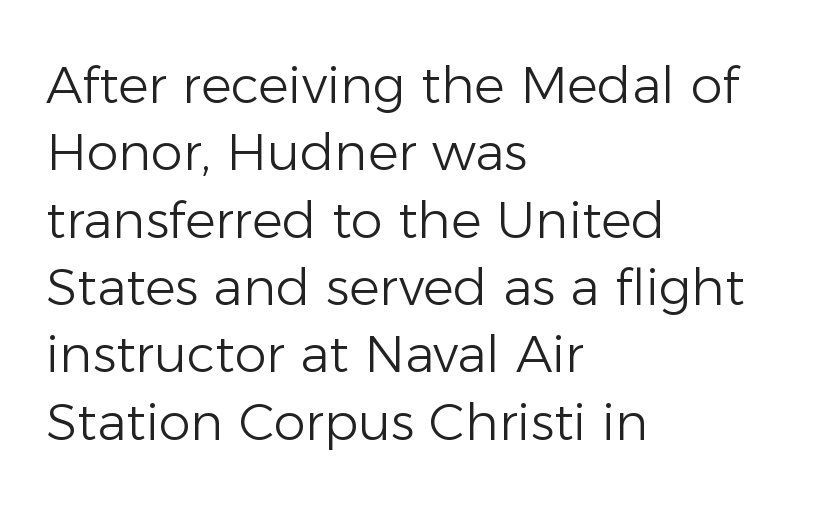
The image shows 51 px light sans-serif type, upright; set left-aligned, normal line spacing (1.32x), normal letter spacing, not underlined; low stroke contrast and a medium x-height.
